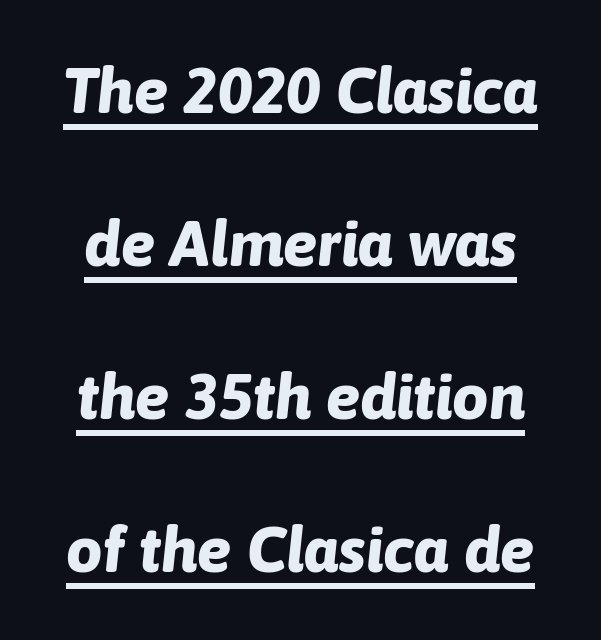
The image shows 64 px bold type, italic (leaning right); set loose line spacing (2.39x), normal letter spacing, underlined; low stroke contrast and a medium x-height.
